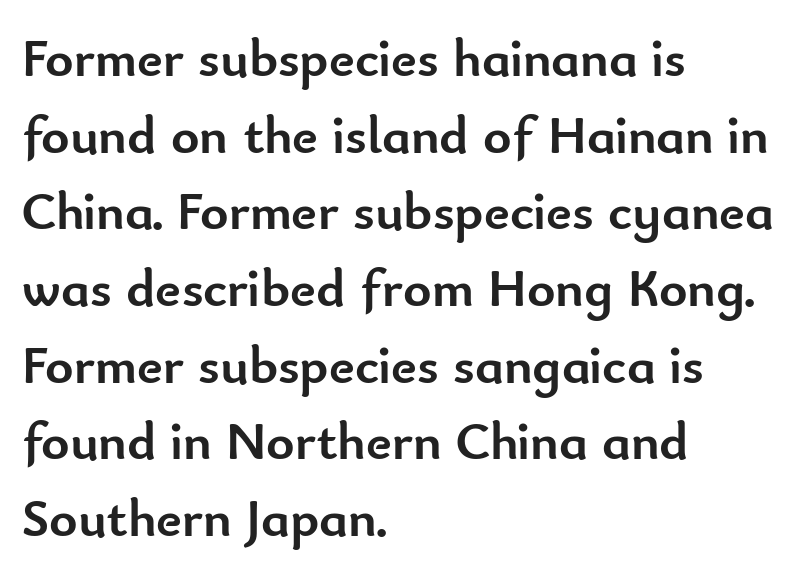
The line-height multiplier appears to be the usual default. Posture: straight, roman, zero tilt. Students, note that the glyphs here touch the page at normal intervals. Plain, unruled lines of type. The designer went with a sans here, leaving each stem footless. Do the characters align in a grid? No, the font is proportional.
